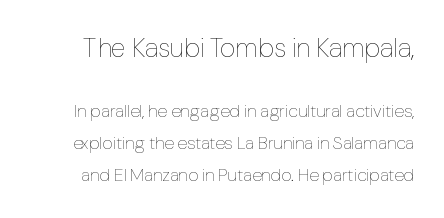
The image shows 27 px text type, upright; set line spacing 1.77x, normal letter spacing, not underlined; the first (top) block is 1.5x larger.
